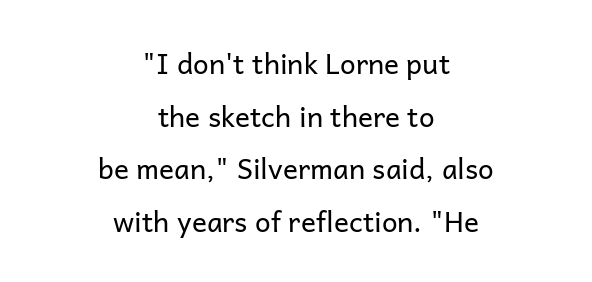
Q: Is the text bold? A: No.
Q: Is the text italic (slanted)? A: No, it is upright.
Q: Is the typeface a serif or a sans-serif typeface? A: Sans-serif.
Q: Is the text underlined? A: No.
Q: How is the paragraph aligned? A: Centered.
Q: Is the spacing between letters normal or unusually wide? A: Normal.
Q: Width (condensed, normal, or wide)? A: Normal.
Q: Stroke contrast? A: Low.
Q: x-height? A: Medium.
Q: Monospaced? A: No.
